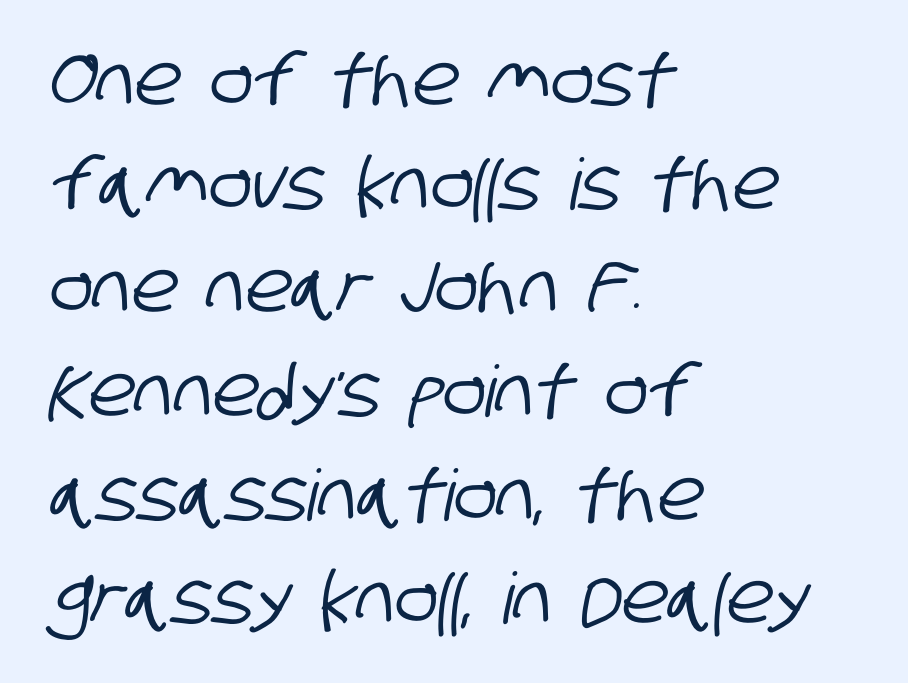
{"serif": "no", "width": "condensed", "stroke_contrast": "low", "x_height": "large", "monospaced": "no", "underline": "no", "align": "left", "line_spacing": "normal", "line_spacing_ratio": 1.46, "letter_spacing": "normal", "letter_spacing_em": 0.0, "glyph_px": 71}
